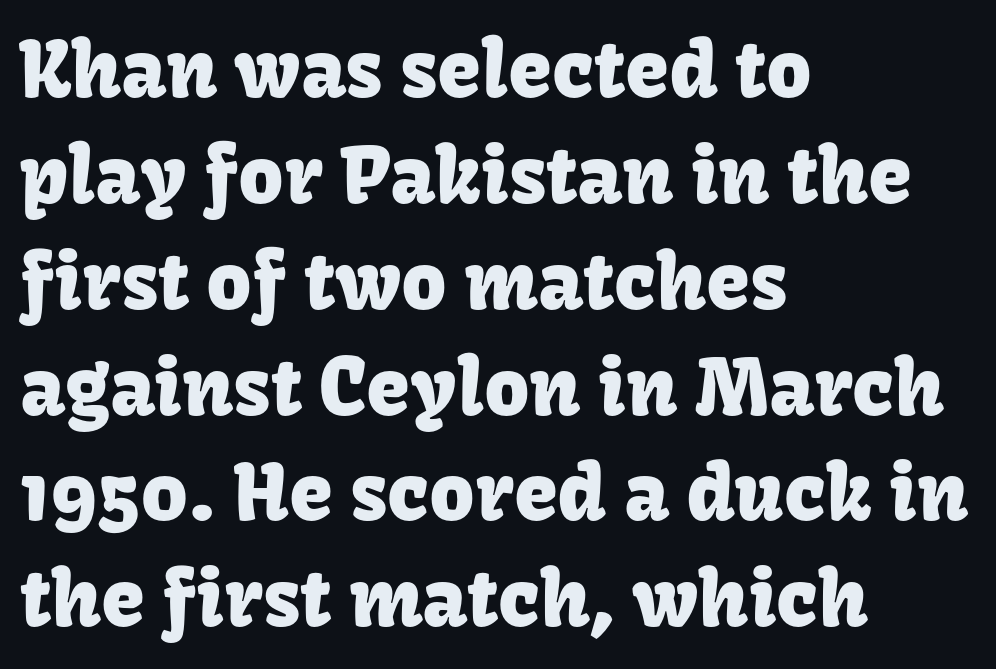
{"serif": "no", "italic": "no", "width": "normal", "stroke_contrast": "low", "x_height": "medium", "monospaced": "no", "underline": "no", "align": "left", "line_spacing": "normal", "line_spacing_ratio": 1.34, "letter_spacing": "normal", "letter_spacing_em": 0.0, "glyph_px": 79}
